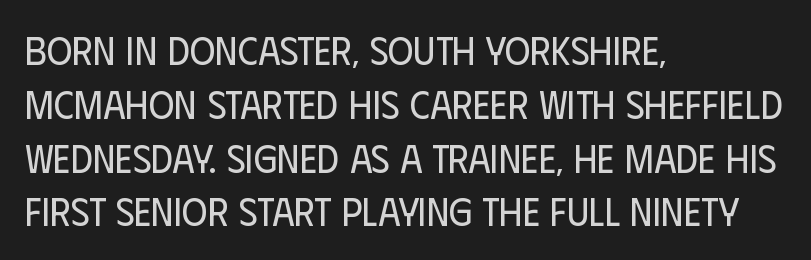
The rag falls on the right side of this text block. Any mark beneath the type? The region is blank. This reads as an unemphasized weight, regular at the heaviest. Stroke terminals: plain, sans-serif. You could call the tracking neutral — neither tight nor loose.
